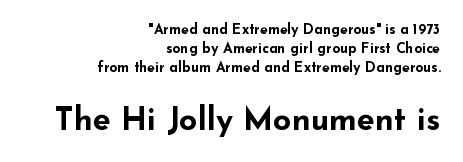
The letters advance in unequal steps, a hallmark of proportional type. The strip under each line holds only bare page. The lines are quadded right. In terms of weight, the rendering is a true, heavy bold.
